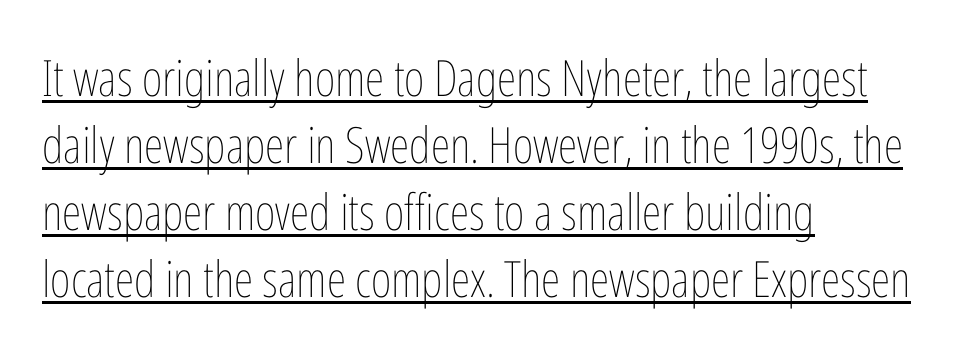
Q: Is the text bold? A: No.
Q: Is the text italic (slanted)? A: No, it is upright.
Q: Is the text underlined? A: Yes.
Q: How is the paragraph aligned? A: Left-aligned.
Q: Is the spacing between letters normal or unusually wide? A: Normal.
Q: Is the spacing between lines tight, normal or loose? A: Normal.
Q: Width (condensed, normal, or wide)? A: Condensed.
Q: Stroke contrast? A: Low.
Q: x-height? A: Medium.
Q: Monospaced? A: No.
